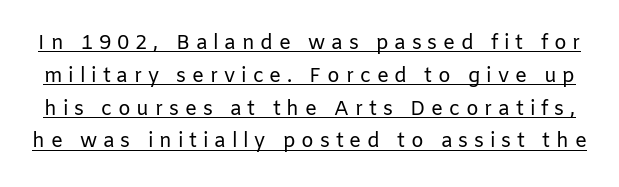
The image shows 20 px text type, upright; set normal line spacing (1.64x), unusually wide letter spacing (+0.29 em), underlined.
